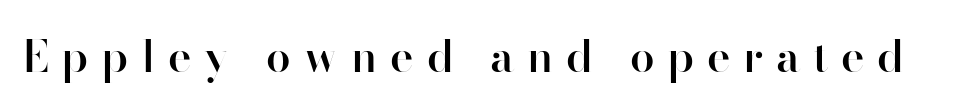
Q: Is the text bold? A: Semi-bold.
Q: Is the text italic (slanted)? A: No, it is upright.
Q: Is the typeface a serif or a sans-serif typeface? A: Sans-serif.
Q: Is the text underlined? A: No.
Q: Is the spacing between letters normal or unusually wide? A: Unusually wide.
Q: Width (condensed, normal, or wide)? A: Normal.
Q: Stroke contrast? A: High.
Q: x-height? A: Small.
Q: Monospaced? A: No.
